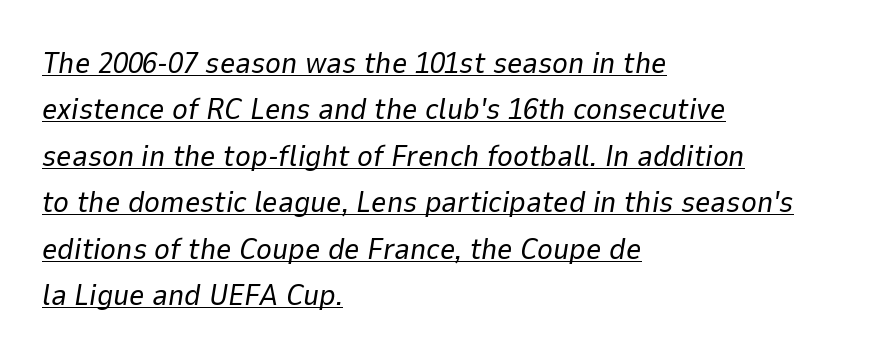
The image shows 30 px regular-weight type, italic (leaning right); set left-aligned, normal line spacing (1.55x), normal letter spacing, underlined; low stroke contrast and a medium x-height.
